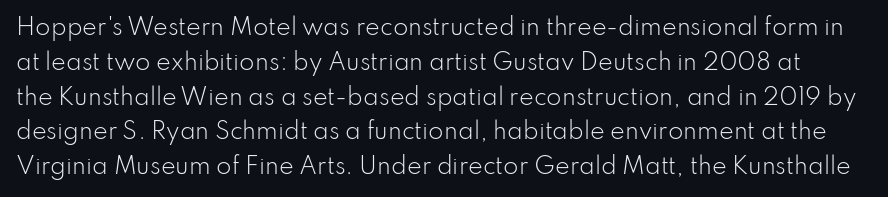
{"italic": "no", "bold": "no", "underline": "no", "line_spacing": "normal", "line_spacing_ratio": 1.58, "letter_spacing": "normal", "letter_spacing_em": 0.0, "glyph_px": 22}
